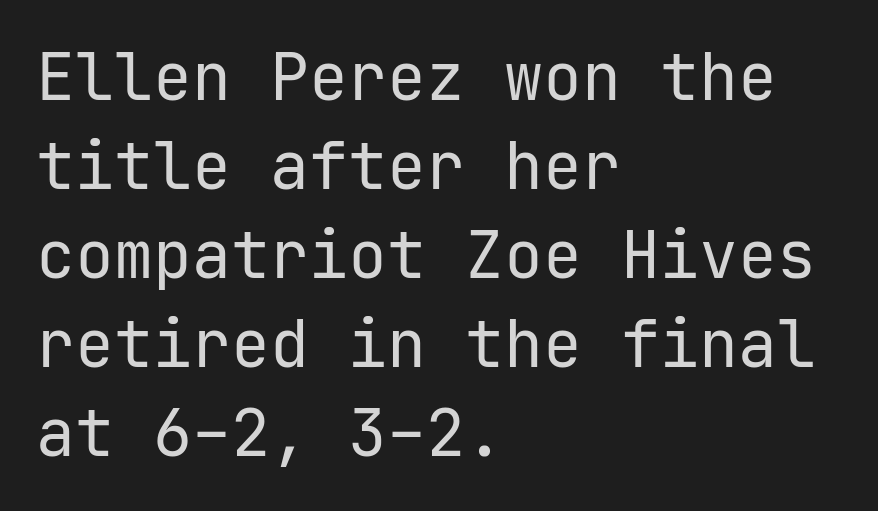
Q: Is the text bold? A: No.
Q: Is the text italic (slanted)? A: No, it is upright.
Q: Is the typeface a serif or a sans-serif typeface? A: Sans-serif.
Q: Is the text underlined? A: No.
Q: How is the paragraph aligned? A: Left-aligned.
Q: Is the spacing between letters normal or unusually wide? A: Normal.
Q: Is the spacing between lines tight, normal or loose? A: Normal.
Q: Width (condensed, normal, or wide)? A: Normal.
Q: Stroke contrast? A: Low.
Q: x-height? A: Medium.
Q: Monospaced? A: Yes.
